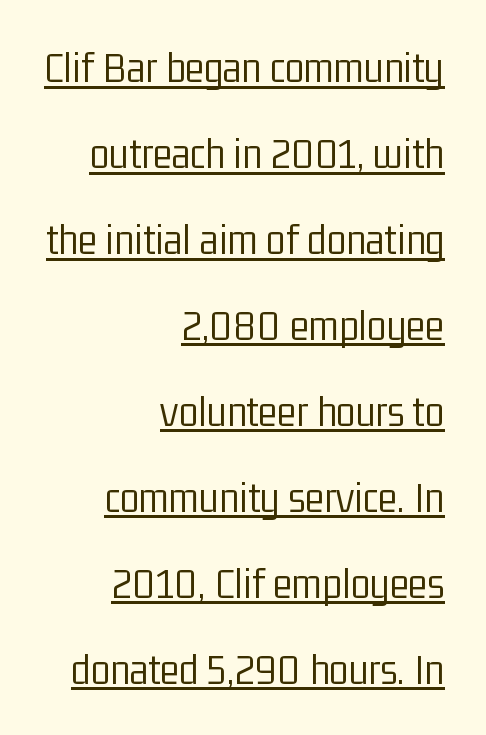
{"serif": "no", "italic": "no", "bold": "no", "weight": "light", "width": "condensed", "stroke_contrast": "low", "x_height": "medium", "monospaced": "no", "underline": "yes", "align": "right", "line_spacing": "loose", "line_spacing_ratio": 1.91, "letter_spacing": "normal", "letter_spacing_em": 0.0, "glyph_px": 45}
